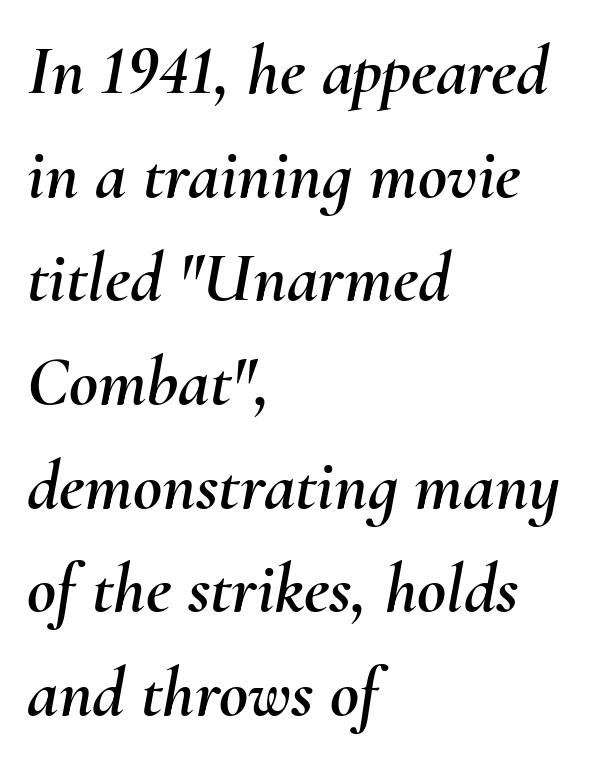
{"italic": "yes", "lean": "right", "slant_degrees": 10, "width": "normal", "stroke_contrast": "medium", "x_height": "small", "monospaced": "no", "underline": "no", "align": "left", "line_spacing": "normal", "line_spacing_ratio": 1.46, "letter_spacing": "normal", "letter_spacing_em": 0.0, "glyph_px": 71}
